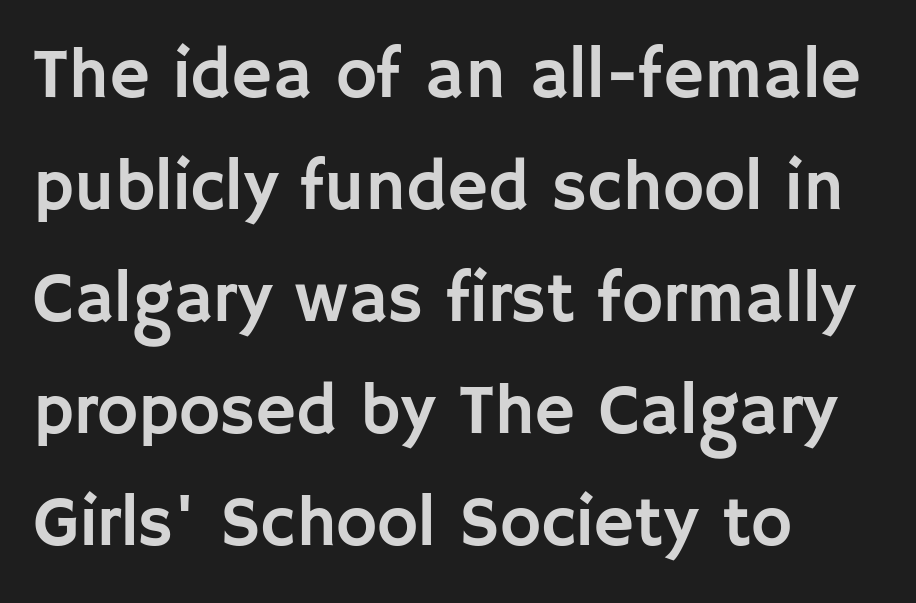
{"serif": "no", "italic": "no", "width": "normal", "stroke_contrast": "low", "x_height": "large", "monospaced": "no", "underline": "no", "align": "left", "line_spacing": "normal", "line_spacing_ratio": 1.6, "letter_spacing": "normal", "letter_spacing_em": 0.0, "glyph_px": 70}
